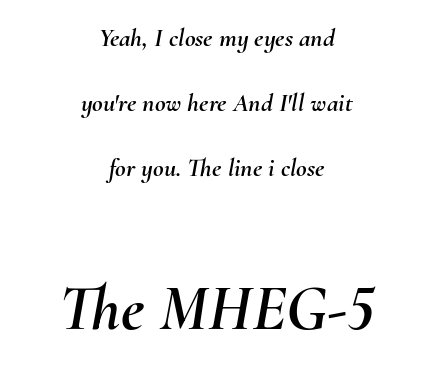
{"italic": "yes", "lean": "right", "slant_degrees": 10, "width": "normal", "stroke_contrast": "medium", "x_height": "small", "monospaced": "no", "underline": "no", "align": "center", "line_spacing": "loose", "line_spacing_ratio": 2.5, "letter_spacing": "normal", "letter_spacing_em": 0.0, "larger_block": "second", "size_ratio": 2.5, "glyph_px": 65}
